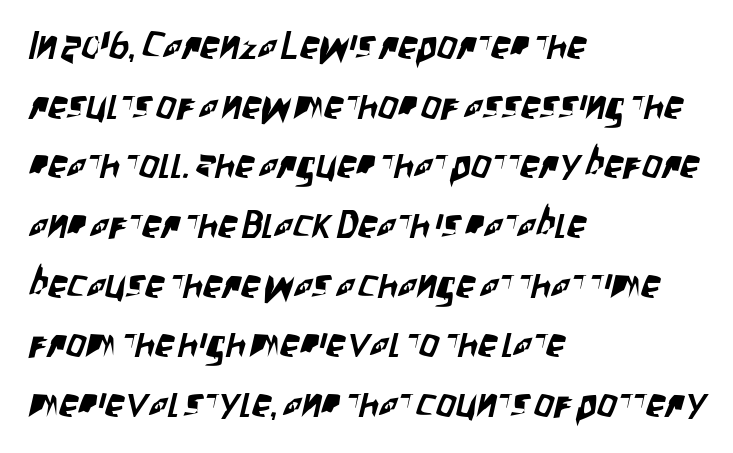
Q: Is the typeface a serif or a sans-serif typeface? A: Sans-serif.
Q: Is the text underlined? A: No.
Q: How is the paragraph aligned? A: Left-aligned.
Q: Is the spacing between letters normal or unusually wide? A: Normal.
Q: Is the spacing between lines tight, normal or loose? A: Normal.
Q: Width (condensed, normal, or wide)? A: Condensed.
Q: Stroke contrast? A: Low.
Q: x-height? A: Large.
Q: Monospaced? A: No.
